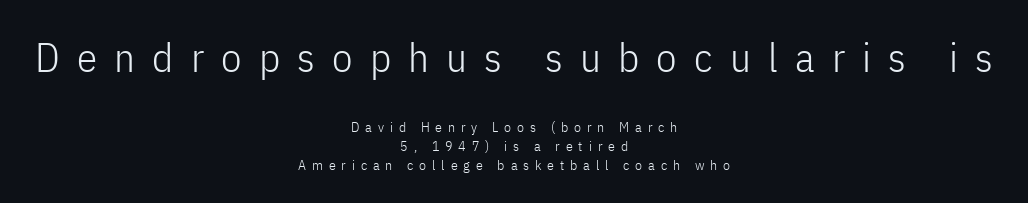
{"serif": "no", "italic": "no", "bold": "no", "weight": "light", "width": "condensed", "stroke_contrast": "low", "x_height": "medium", "monospaced": "no", "underline": "no", "align": "center", "line_spacing": "normal", "line_spacing_ratio": 1.35, "letter_spacing": "wide", "letter_spacing_em": 0.42, "larger_block": "first", "size_ratio": 2.93, "glyph_px": 41}
